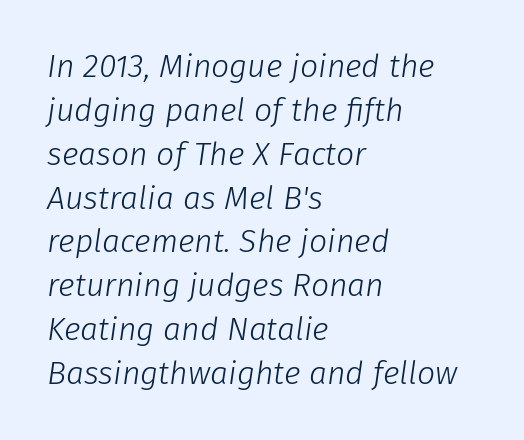
The image shows 32 px light type, italic (leaning right); set left-aligned, normal line spacing (1.37x), normal letter spacing, not underlined; low stroke contrast and a medium x-height.
